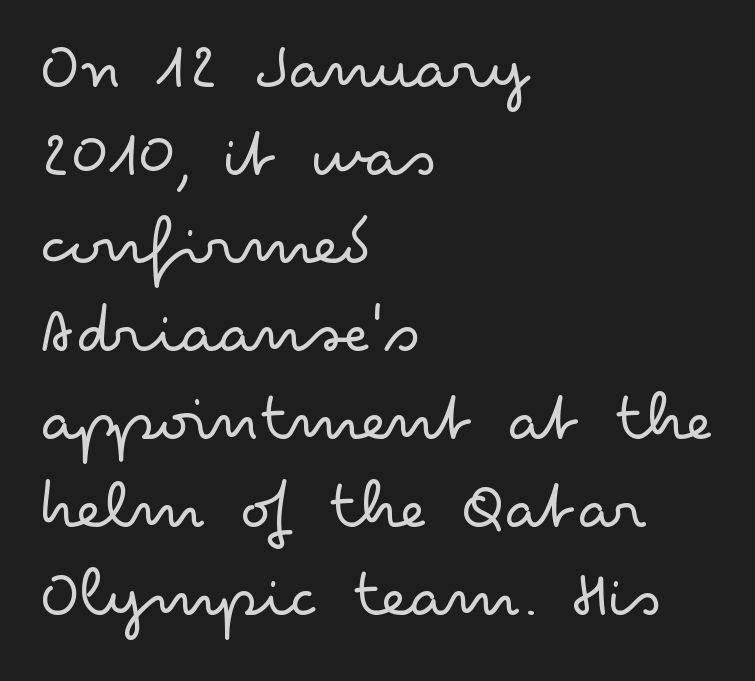
The passage shown is typeset with a sans-serif family. The text block is weighted toward the left margin, trailing off unevenly rightward. Tall strokes in this sample are plumb rather than angled. Honestly, there is no underline to notice here at all. Note the varied advance widths — an 'i' is clearly narrower than an 'm'.
